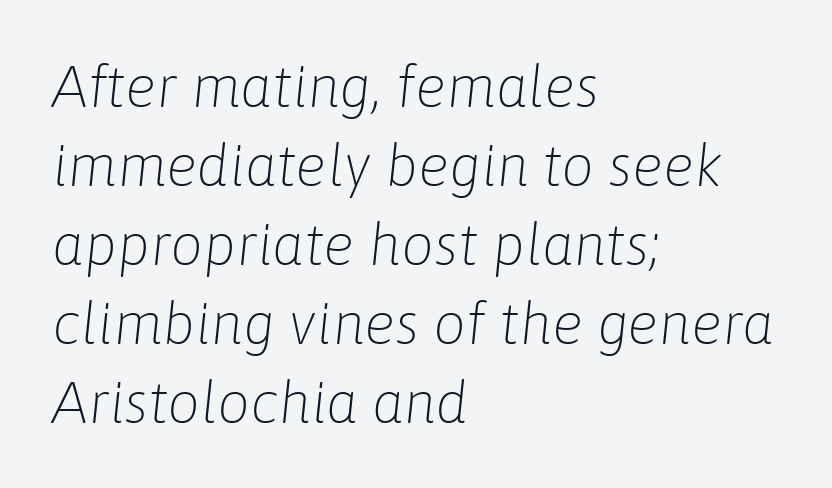
Q: Is the text bold? A: No.
Q: Is the text italic (slanted)? A: Yes, it leans right by about 6 degrees.
Q: Is the text underlined? A: No.
Q: How is the paragraph aligned? A: Left-aligned.
Q: Is the spacing between letters normal or unusually wide? A: Normal.
Q: Is the spacing between lines tight, normal or loose? A: Normal.
Q: Width (condensed, normal, or wide)? A: Normal.
Q: Stroke contrast? A: Low.
Q: x-height? A: Medium.
Q: Monospaced? A: No.
